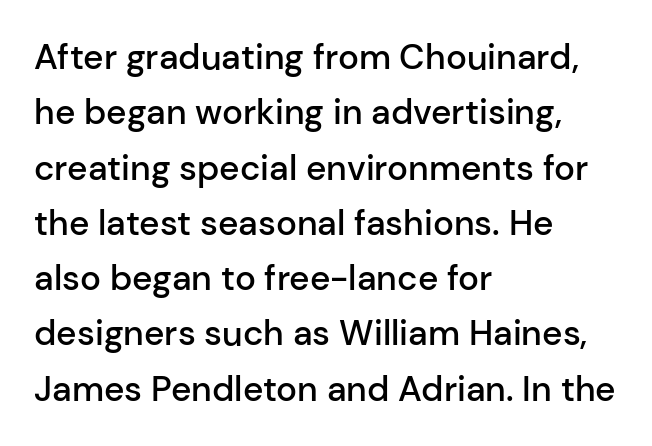
Q: Is the text bold? A: Semi-bold.
Q: Is the text italic (slanted)? A: No, it is upright.
Q: Is the typeface a serif or a sans-serif typeface? A: Sans-serif.
Q: Is the text underlined? A: No.
Q: How is the paragraph aligned? A: Left-aligned.
Q: Is the spacing between letters normal or unusually wide? A: Normal.
Q: Is the spacing between lines tight, normal or loose? A: Normal.
Q: Width (condensed, normal, or wide)? A: Normal.
Q: Stroke contrast? A: Low.
Q: x-height? A: Medium.
Q: Monospaced? A: No.
